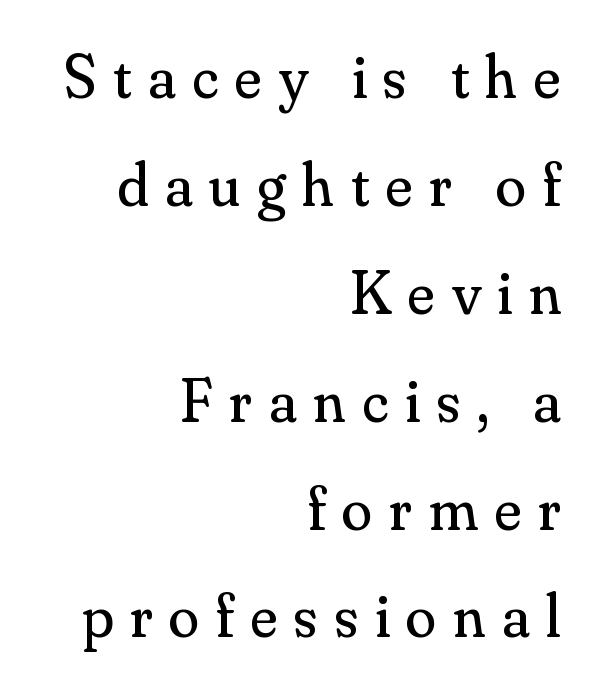
The image shows 62 px regular-weight serif type, upright; set right-aligned, line spacing 1.74x, unusually wide letter spacing (+0.27 em), not underlined; medium stroke contrast and a small x-height.
